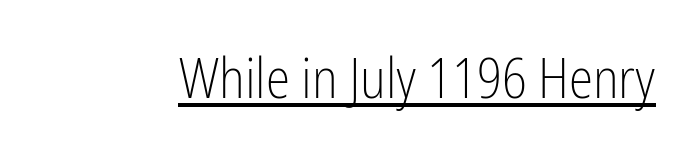
Words appear dense and cohesive because spacing is normal. Posture: upright roman. The letters look calm and open, with moderate or lighter stems. Looks like regular typesetting: each glyph gets only the width it needs. What decoration does the sample have? An underline.
